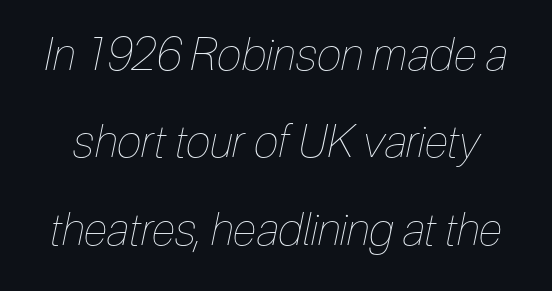
The image shows 45 px thin, condensed type, italic (leaning right); set loose line spacing (1.94x), normal letter spacing, not underlined; low stroke contrast and a medium x-height.
